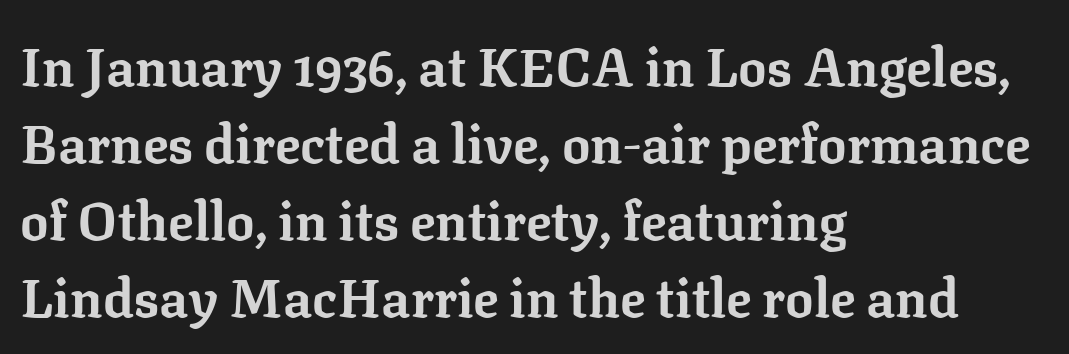
The image shows 53 px bold serif type, upright; set left-aligned, normal line spacing (1.45x), normal letter spacing, not underlined; low stroke contrast and a medium x-height.
